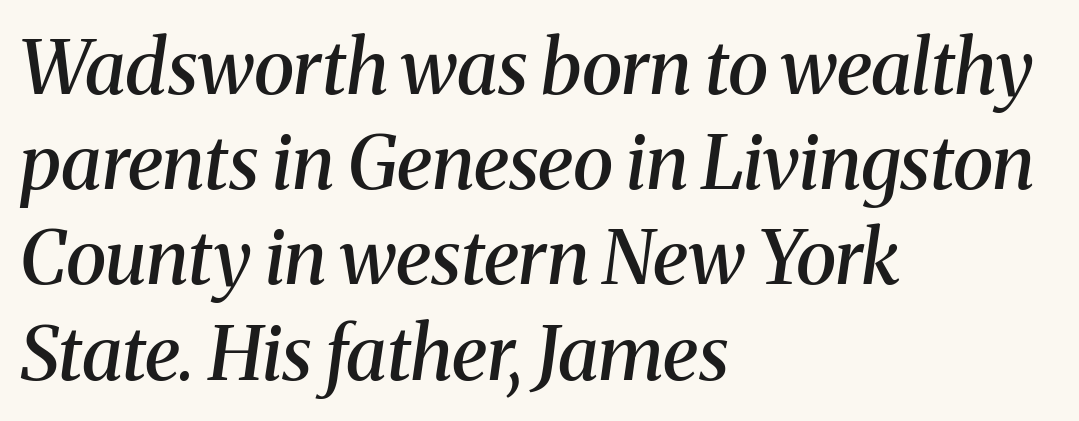
The image shows 75 px semibold serif type, italic (leaning right); set left-aligned, normal line spacing (1.27x), normal letter spacing, not underlined; medium stroke contrast and a medium x-height.
